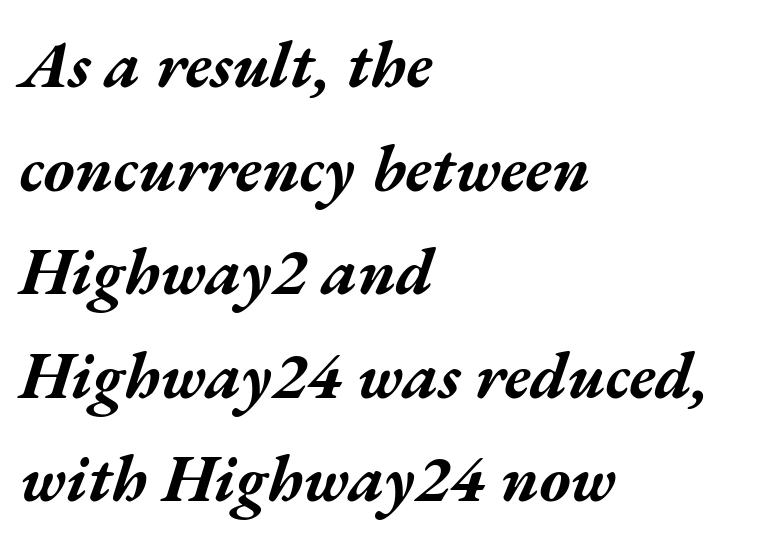
The image shows 66 px bold, wide type, italic (leaning right); set left-aligned, normal line spacing (1.57x), normal letter spacing, not underlined; medium stroke contrast and a medium x-height.
